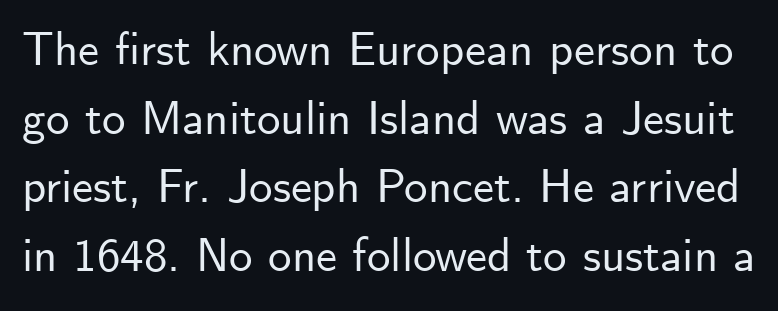
The image shows 47 px sans-serif type, upright; set normal line spacing (1.46x), normal letter spacing, not underlined; low stroke contrast and a small x-height.
